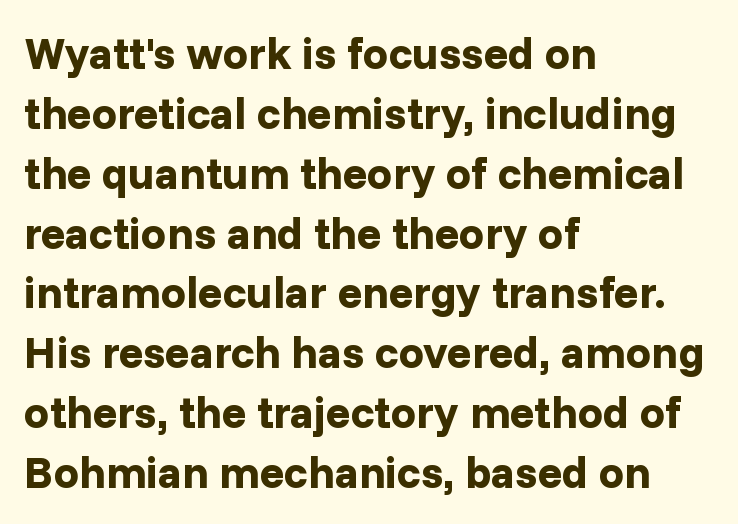
{"serif": "no", "italic": "no", "bold": "yes", "weight": "bold", "width": "normal", "stroke_contrast": "low", "x_height": "medium", "monospaced": "no", "underline": "no", "align": "left", "line_spacing": "normal", "line_spacing_ratio": 1.33, "letter_spacing": "normal", "letter_spacing_em": 0.0, "glyph_px": 45}
